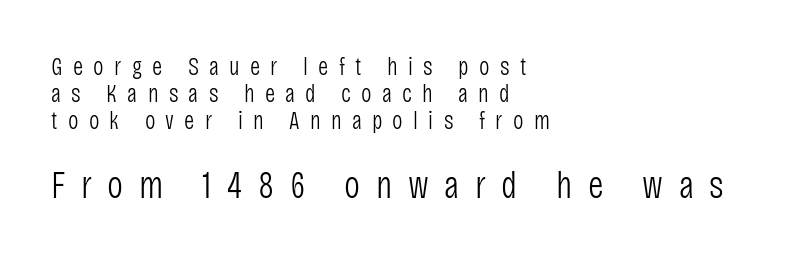
The image shows 38 px light, condensed sans-serif type, upright; set left-aligned, tight line spacing (1.08x), unusually wide letter spacing (+0.41 em), not underlined; the second (bottom) block is 1.52x larger; low stroke contrast and a large x-height.
